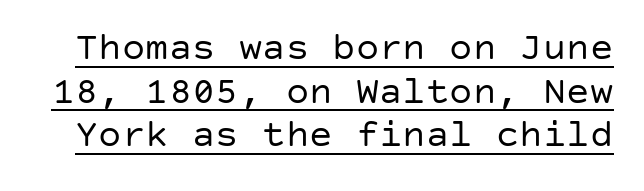
Students, note that the glyphs here touch the page at normal intervals. The characters are drawn with everyday or finer stroke widths. This sample uses a sans-serif face. What decoration does the sample have? An underline.
